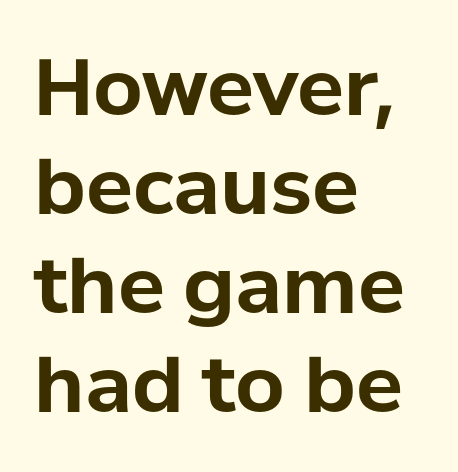
The image shows 78 px bold sans-serif type, upright; set left-aligned, normal line spacing (1.27x), normal letter spacing, not underlined; low stroke contrast and a medium x-height.
